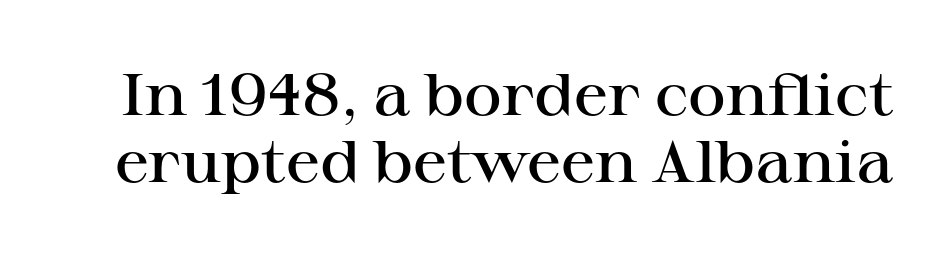
Q: Is the text bold? A: Semi-bold.
Q: Is the text italic (slanted)? A: No, it is upright.
Q: Is the typeface a serif or a sans-serif typeface? A: Serif.
Q: Is the text underlined? A: No.
Q: Is the spacing between letters normal or unusually wide? A: Normal.
Q: Is the spacing between lines tight, normal or loose? A: Tight.
Q: Width (condensed, normal, or wide)? A: Wide.
Q: Stroke contrast? A: High.
Q: x-height? A: Medium.
Q: Monospaced? A: No.
